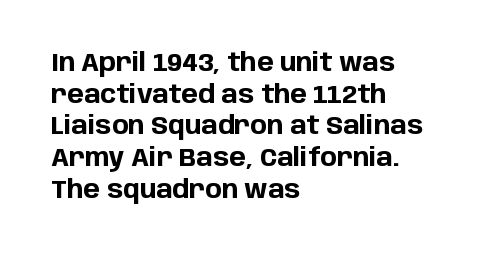
{"italic": "no", "bold": "yes", "underline": "no", "align": "left", "line_spacing": "normal", "line_spacing_ratio": 1.27, "letter_spacing": "normal", "letter_spacing_em": 0.0, "glyph_px": 25}
